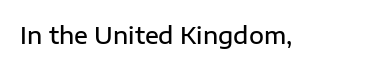
No extra tracking has been applied to these lines. The area under the type is left untouched. Weight: semibold (demi). If you drew a line through each stem, it would be perfectly vertical.
